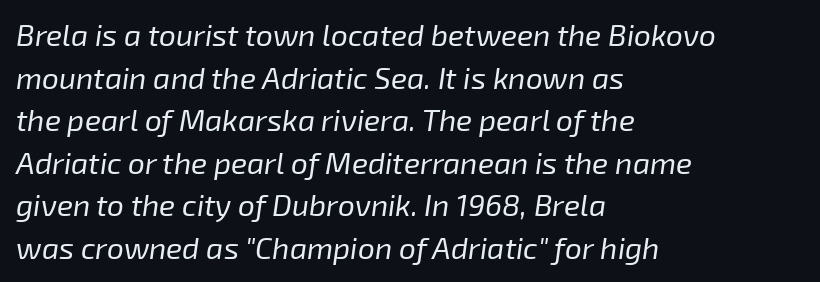
{"italic": "yes", "lean": "right", "slant_degrees": 8, "bold": "no", "weight": "regular", "width": "normal", "stroke_contrast": "low", "x_height": "medium", "monospaced": "no", "underline": "no", "align": "left", "line_spacing": "normal", "line_spacing_ratio": 1.42, "letter_spacing": "normal", "letter_spacing_em": 0.0, "glyph_px": 30}
